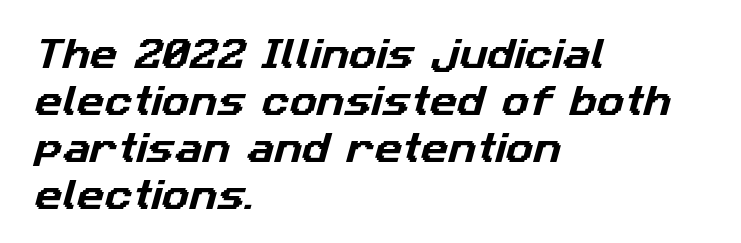
{"serif": "no", "width": "normal", "stroke_contrast": "low", "x_height": "medium", "monospaced": "no", "underline": "no", "align": "left", "line_spacing": "normal", "line_spacing_ratio": 1.38, "letter_spacing": "normal", "letter_spacing_em": 0.0, "glyph_px": 34}
